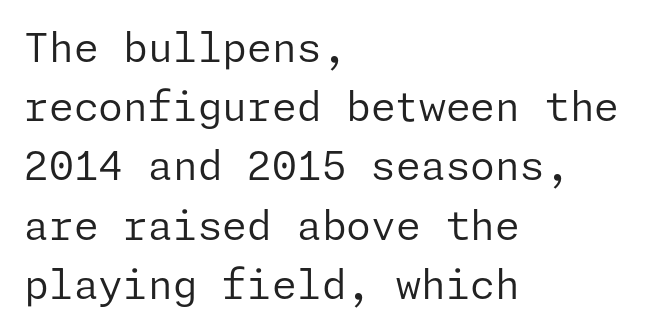
Each letter's strokes conclude bluntly, with no projecting serifs. The letterforms sit at book weight or below. One-word summary of the alignment: left. The words here are not underlined.
